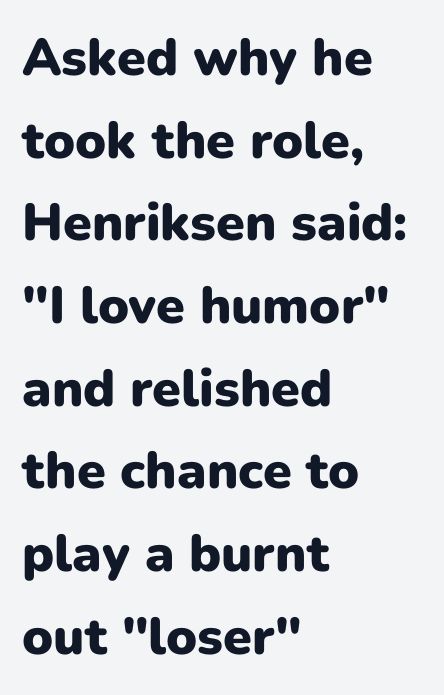
The image shows 52 px heavy sans-serif type, upright; set left-aligned, normal line spacing (1.59x), normal letter spacing, not underlined; low stroke contrast and a medium x-height.
